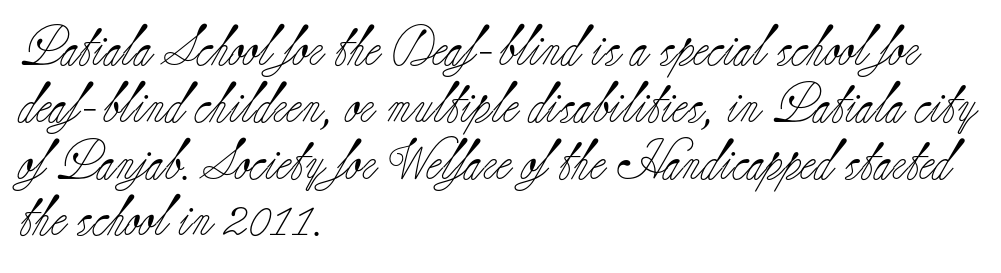
Think of a printed novel: that variable character pitch is what you see here. This sample is left-justified, so line endings fall wherever the words run out. On a weight scale, this lands at 450 or below. I'd call this a serif setting — the letters wear small feet.
